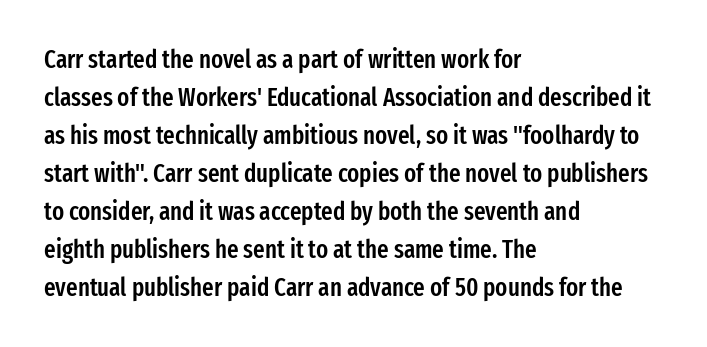
A roman cut, with each character standing at attention. The type is set solid horizontally, with unmodified tracking. These lines stack with their left ends in a neat column. Each glyph is drawn with semibold strokes, heavier than normal yet not fully bold.
